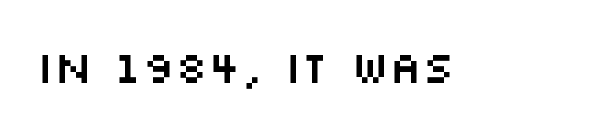
The image shows 44 px wide sans-serif type, upright; set normal letter spacing, not underlined; medium stroke contrast and a large x-height.
